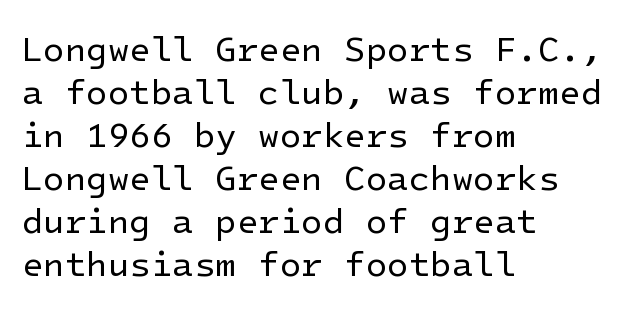
The baseline area is clear. Students, note that the glyphs here touch the page at normal intervals. Stem width sits at or under what a default text font uses. What kind of face is this? One without serifs — a sans.
